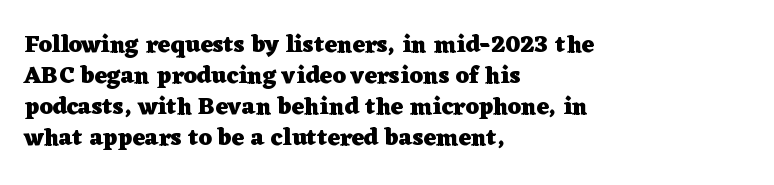
The image shows 24 px bold type, upright; set left-aligned, normal line spacing (1.29x), normal letter spacing, not underlined.
